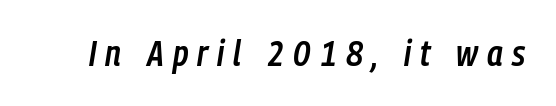
These lines were composed using italics. The face used here is proportionally spaced, like ordinary book or web type. The rendering inserts visible extra space after every character. Descender tails drop into unmarked territory.
